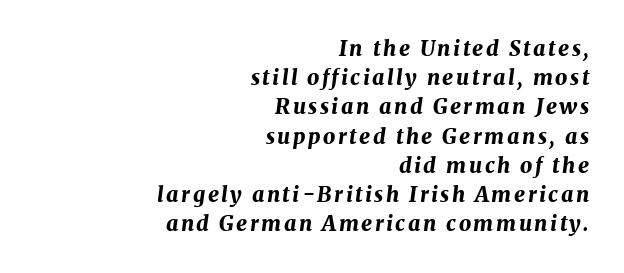
{"italic": "yes", "lean": "right", "slant_degrees": 7, "bold": "yes", "underline": "no", "align": "right", "line_spacing": "normal", "line_spacing_ratio": 1.39, "glyph_px": 21}
